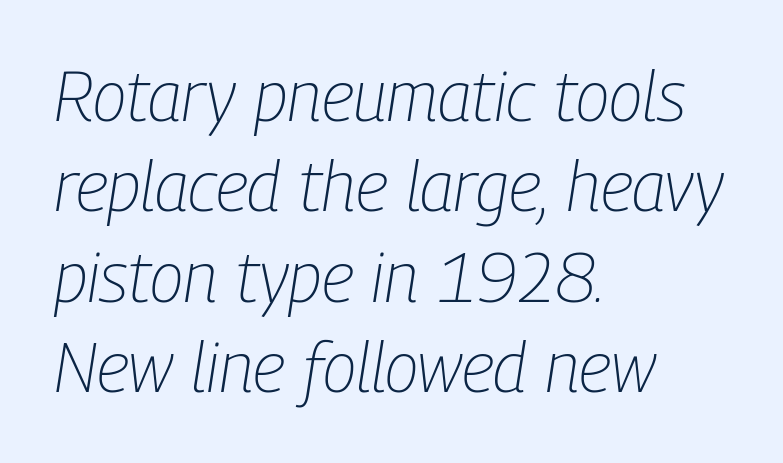
The image shows 69 px light, condensed type, italic (leaning right); set left-aligned, normal line spacing (1.31x), normal letter spacing, not underlined; low stroke contrast and a medium x-height.
